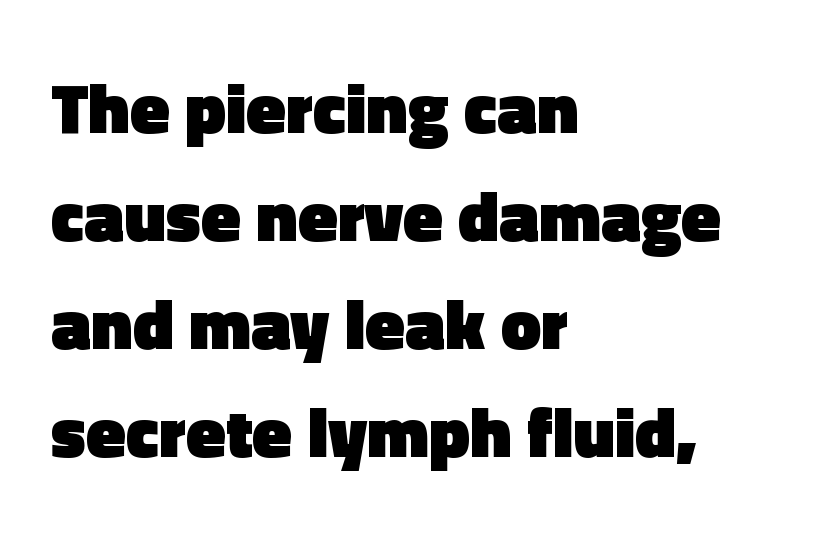
{"serif": "no", "italic": "no", "bold": "yes", "weight": "heavy", "width": "normal", "x_height": "medium", "monospaced": "no", "underline": "no", "align": "left", "line_spacing": "normal", "line_spacing_ratio": 1.5, "letter_spacing": "normal", "letter_spacing_em": 0.0, "glyph_px": 72}
